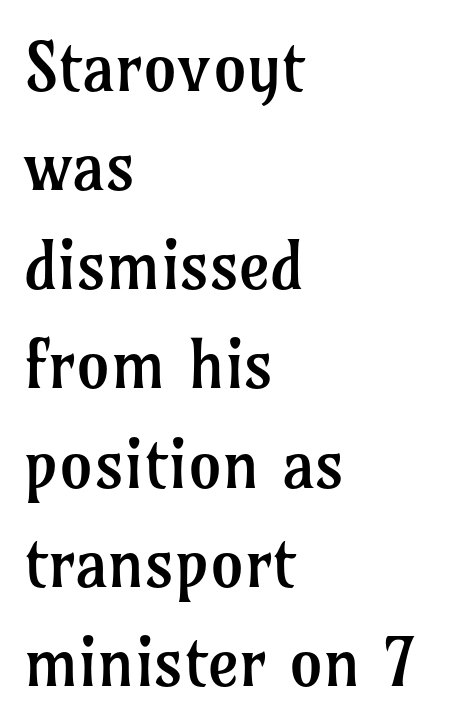
The image shows 67 px regular-weight serif type, upright; set left-aligned, normal line spacing (1.48x), normal letter spacing, not underlined; low stroke contrast and a medium x-height.
